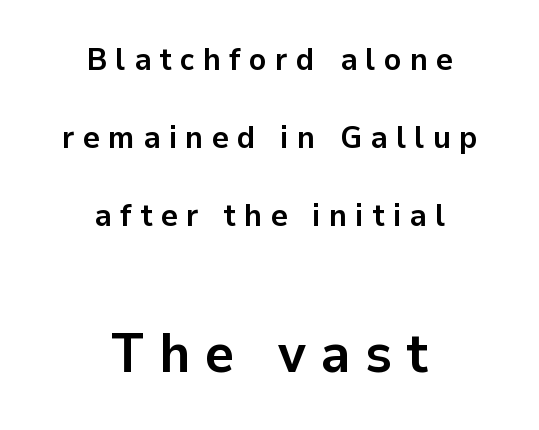
{"serif": "no", "italic": "no", "bold": "yes", "weight": "semibold", "width": "normal", "stroke_contrast": "low", "x_height": "medium", "monospaced": "no", "underline": "no", "align": "center", "line_spacing": "loose", "line_spacing_ratio": 2.43, "letter_spacing": "wide", "letter_spacing_em": 0.26, "larger_block": "second", "size_ratio": 1.75, "glyph_px": 56}
